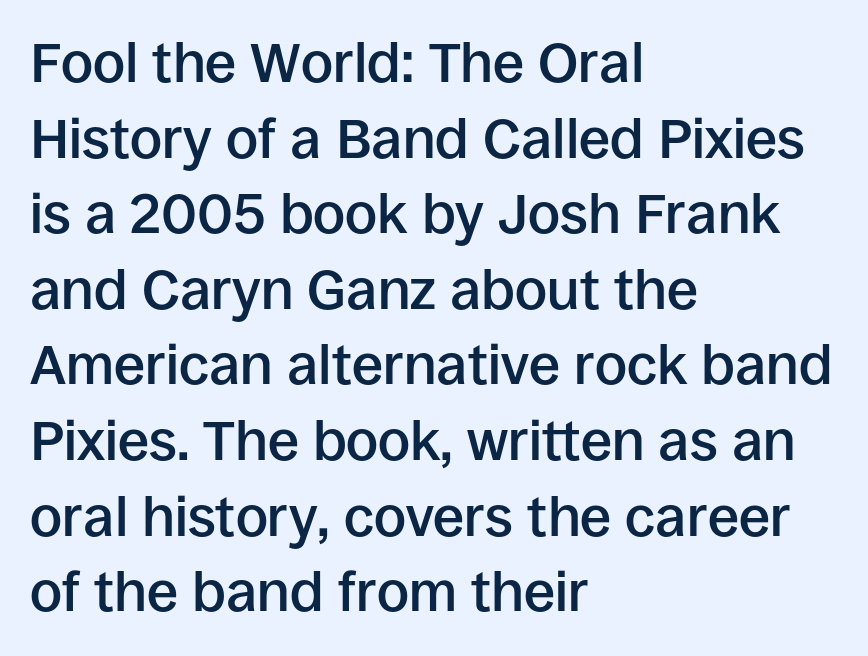
{"serif": "no", "italic": "no", "bold": "semi", "weight": "semibold", "width": "normal", "stroke_contrast": "low", "x_height": "large", "monospaced": "no", "underline": "no", "align": "left", "line_spacing": "normal", "line_spacing_ratio": 1.35, "letter_spacing": "normal", "letter_spacing_em": 0.0, "glyph_px": 56}
